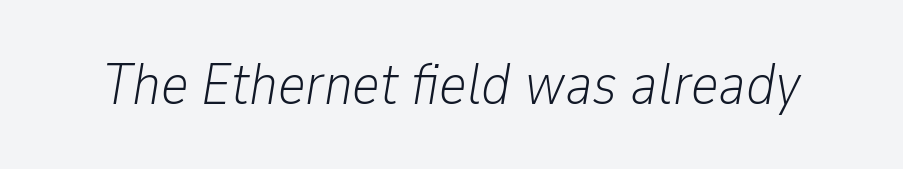
Stroke thickness stays within the range of a standard reading face or lighter. Glyph-to-glyph distance matches everyday printed text. Underline: absent. The axis of the letterforms is tilted away from vertical. The rendering uses natural spacing where letterforms have individual widths.
